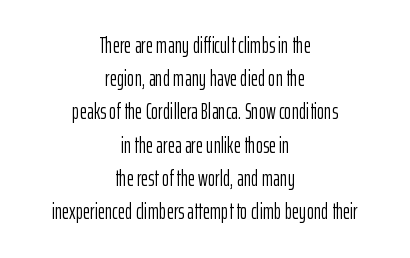
{"italic": "no", "bold": "no", "underline": "no", "align": "center", "line_spacing": "normal", "line_spacing_ratio": 1.51, "letter_spacing": "normal", "letter_spacing_em": 0.0, "glyph_px": 22}
